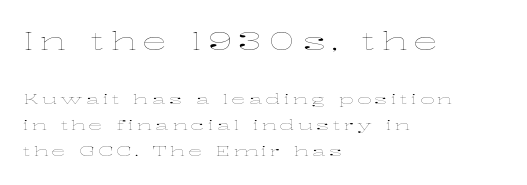
The image shows 25 px text type, upright; set left-aligned, line spacing 1.85x, unusually wide letter spacing (+0.24 em), not underlined; the first (top) block is 1.79x larger.
